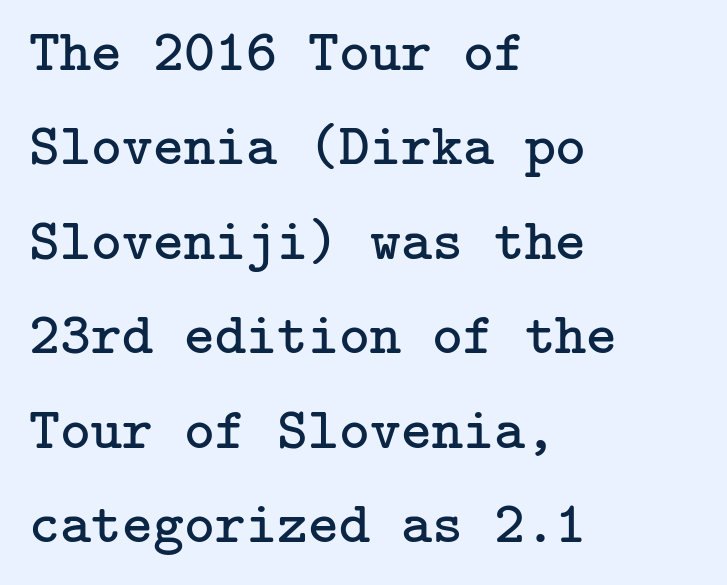
{"serif": "yes", "italic": "no", "bold": "no", "weight": "regular", "width": "normal", "stroke_contrast": "low", "x_height": "medium", "underline": "no", "align": "left", "line_spacing": "normal", "line_spacing_ratio": 1.6, "letter_spacing": "normal", "letter_spacing_em": 0.0, "glyph_px": 59}
